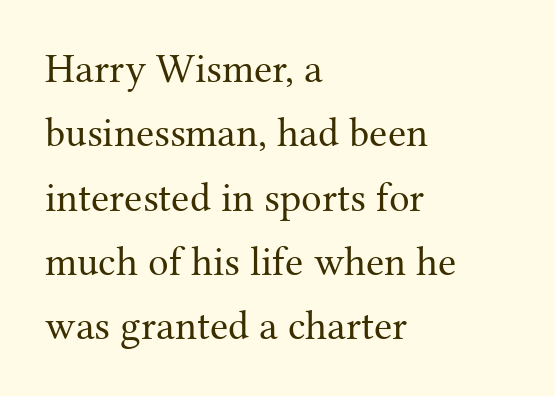
{"serif": "yes", "italic": "no", "bold": "no", "weight": "regular", "width": "normal", "stroke_contrast": "medium", "x_height": "medium", "monospaced": "no", "underline": "no", "align": "left", "line_spacing": "normal", "line_spacing_ratio": 1.57, "letter_spacing": "normal", "letter_spacing_em": 0.0, "glyph_px": 41}
